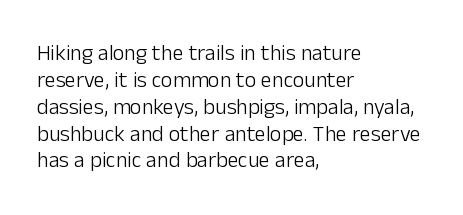
{"italic": "no", "bold": "no", "underline": "no", "align": "left", "line_spacing_ratio": 1.22, "letter_spacing": "normal", "letter_spacing_em": 0.0, "glyph_px": 22}
